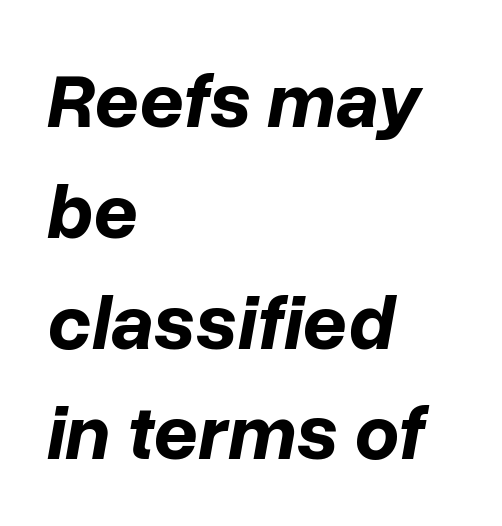
This sample is left-justified, so line endings fall wherever the words run out. Is there much room between lines? A standard amount, neither cramped nor airy. The letterforms sit shoulder to shoulder at normal distance. Anything drawn beneath the words? Only blank space.
